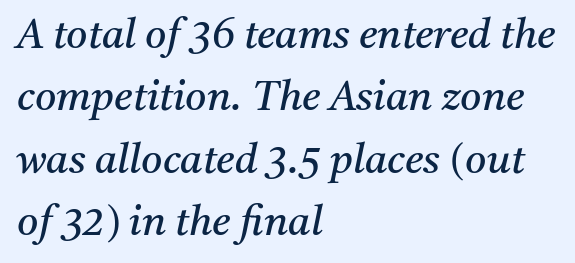
Q: Is the text bold? A: No.
Q: Is the text italic (slanted)? A: Yes, it leans right by about 11 degrees.
Q: Is the typeface a serif or a sans-serif typeface? A: Serif.
Q: Is the text underlined? A: No.
Q: How is the paragraph aligned? A: Left-aligned.
Q: Is the spacing between letters normal or unusually wide? A: Normal.
Q: Is the spacing between lines tight, normal or loose? A: Normal.
Q: Width (condensed, normal, or wide)? A: Normal.
Q: Stroke contrast? A: Medium.
Q: x-height? A: Medium.
Q: Monospaced? A: No.
